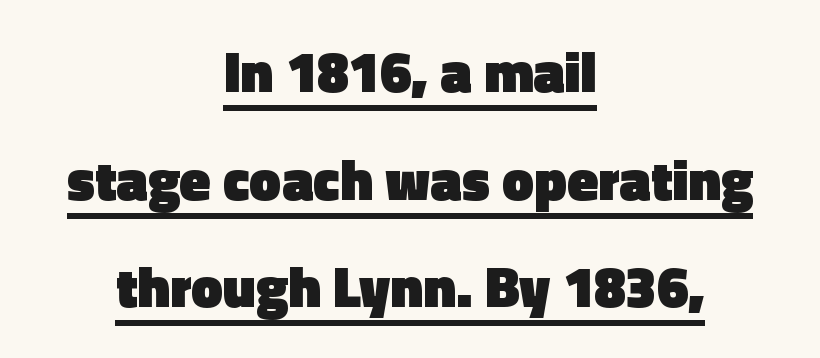
Q: Is the text bold? A: Yes.
Q: Is the text italic (slanted)? A: No, it is upright.
Q: Is the typeface a serif or a sans-serif typeface? A: Sans-serif.
Q: Is the text underlined? A: Yes.
Q: How is the paragraph aligned? A: Centered.
Q: Is the spacing between letters normal or unusually wide? A: Normal.
Q: Width (condensed, normal, or wide)? A: Normal.
Q: x-height? A: Medium.
Q: Monospaced? A: No.
